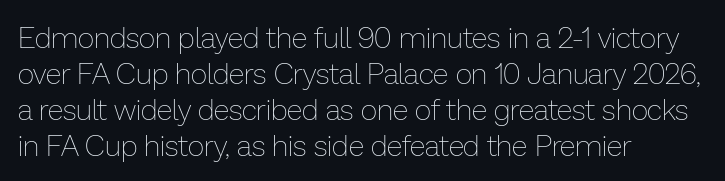
These lines are set flush left with a ragged right edge. Is this a fixed-width face? No — the glyphs have proportional, varying widths. The font sits on the lighter half of the weight spectrum, regular included. The specimen omits any rule beneath the text block's lines. The lettering holds an erect, upright posture throughout.
